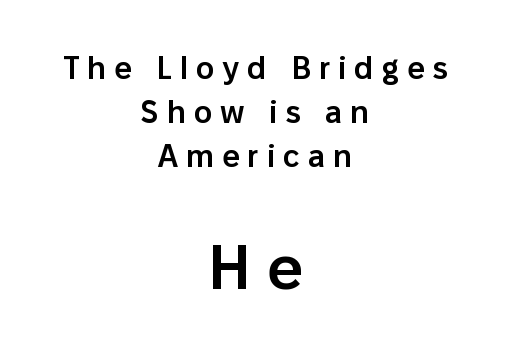
Only glyphs here, with clear space below each row. Do the characters align in a grid? No, the font is proportional. When letters stand straight like this, we call the style roman or upright. Serifs: no, the terminals of the letterforms are clean. The lines sit at an ordinary, default distance from one another. Caption: multi-line text, centered on the measure.
